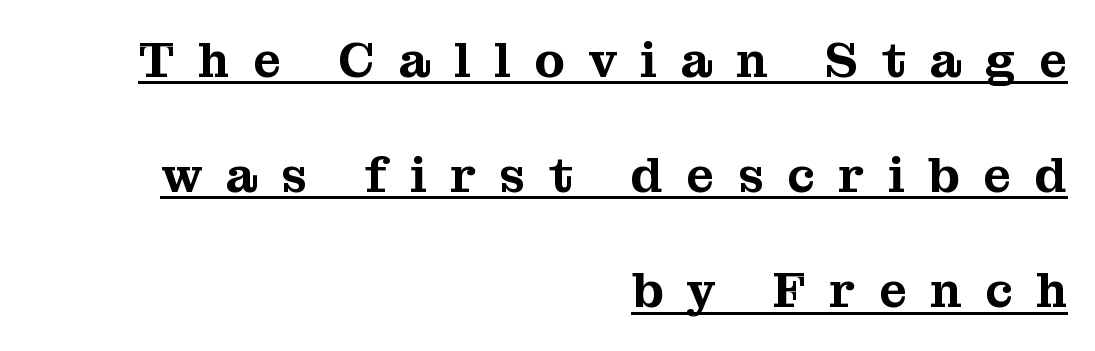
These lines have a slow, spaced-out rhythm from letter to letter. Compared with a flush-left layout, this one pins lines to the opposite, right side. Do the characters align in a grid? No, the font is proportional. You can see a thin bar hugging the bottom of the glyphs. If you measured baseline to baseline, you'd find a long distance. Is there any slant? The stems are plumb.
